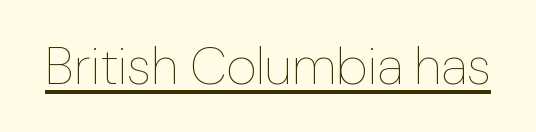
Think standard paragraph weight, or any step lighter than that. Unlike italic type, these characters show no tilt at all. This rendering leaves character spacing at its baseline value. This sample carries an underscore along the baseline area.
